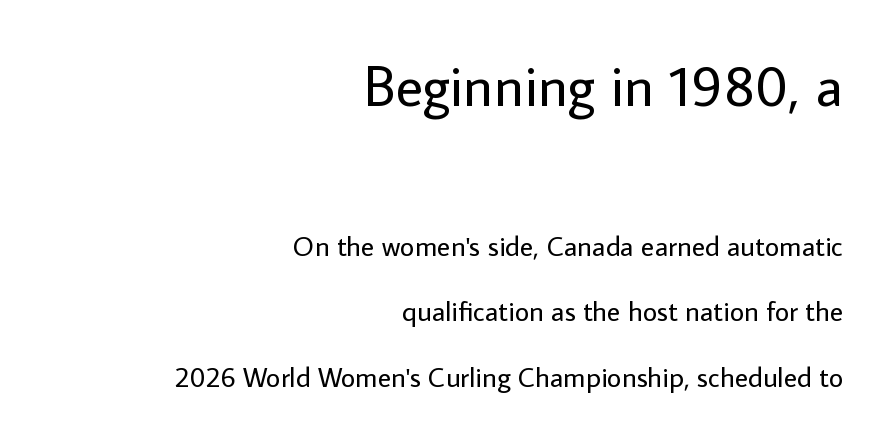
{"serif": "no", "italic": "no", "bold": "no", "weight": "regular", "width": "normal", "stroke_contrast": "low", "x_height": "medium", "monospaced": "no", "underline": "no", "align": "right", "line_spacing": "loose", "line_spacing_ratio": 2.35, "letter_spacing": "normal", "letter_spacing_em": 0.0, "larger_block": "first", "size_ratio": 2.04, "glyph_px": 57}
